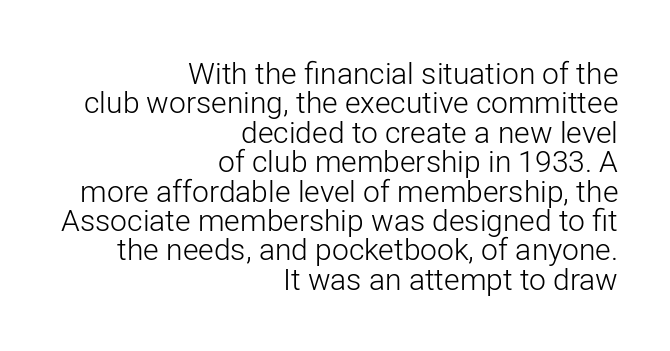
{"serif": "no", "italic": "no", "bold": "no", "weight": "light", "width": "normal", "stroke_contrast": "low", "x_height": "medium", "monospaced": "no", "underline": "no", "align": "right", "line_spacing": "tight", "line_spacing_ratio": 0.98, "letter_spacing": "normal", "letter_spacing_em": 0.0, "glyph_px": 30}
